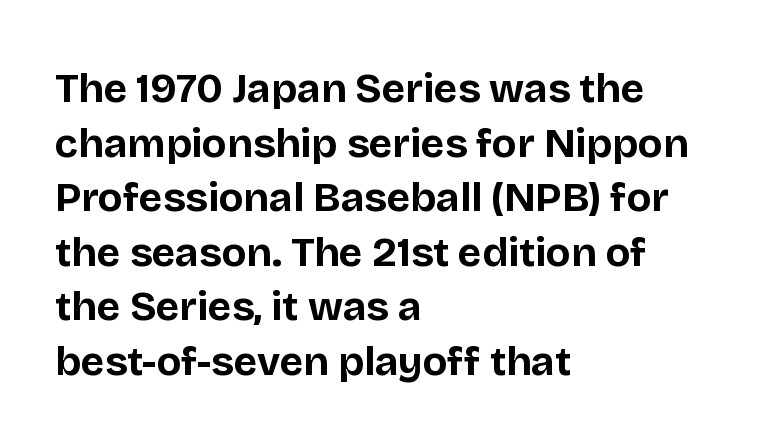
Beneath every word, the page is bare. Is this a fixed-width face? No — the glyphs have proportional, varying widths. The letters carry no serifs — their stems end cleanly without finishing strokes. Layout note: lines flush left.
